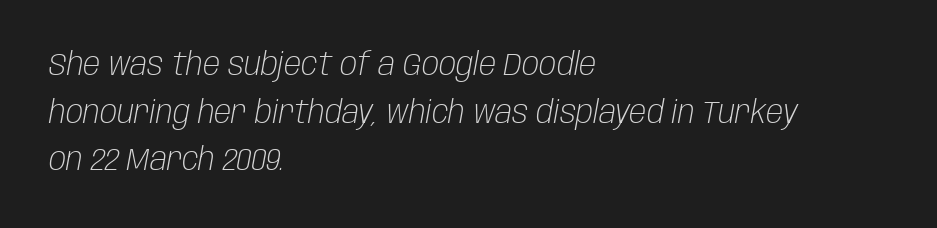
Q: Is the text bold? A: No.
Q: Is the text italic (slanted)? A: Yes, it leans right by about 10 degrees.
Q: Is the text underlined? A: No.
Q: How is the paragraph aligned? A: Left-aligned.
Q: Is the spacing between letters normal or unusually wide? A: Normal.
Q: Is the spacing between lines tight, normal or loose? A: Normal.
Q: Width (condensed, normal, or wide)? A: Condensed.
Q: Stroke contrast? A: Low.
Q: x-height? A: Large.
Q: Monospaced? A: No.
